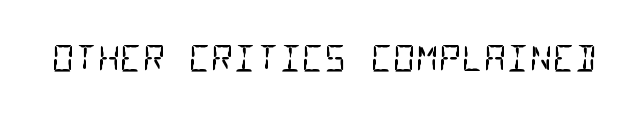
Q: Is the text bold? A: No.
Q: Is the typeface a serif or a sans-serif typeface? A: Sans-serif.
Q: Is the text underlined? A: No.
Q: Is the spacing between letters normal or unusually wide? A: Normal.
Q: Width (condensed, normal, or wide)? A: Condensed.
Q: Stroke contrast? A: Low.
Q: x-height? A: Large.
Q: Monospaced? A: Yes.
